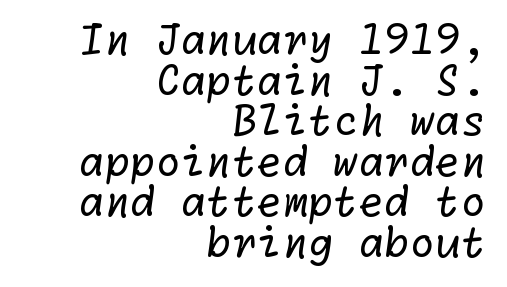
Is the letter spacing exaggerated? No — it looks like the ordinary default. Each stroke keeps to a modest, everyday thickness or less. The space between consecutive lines is stingy. Layout note: lines flush right.
